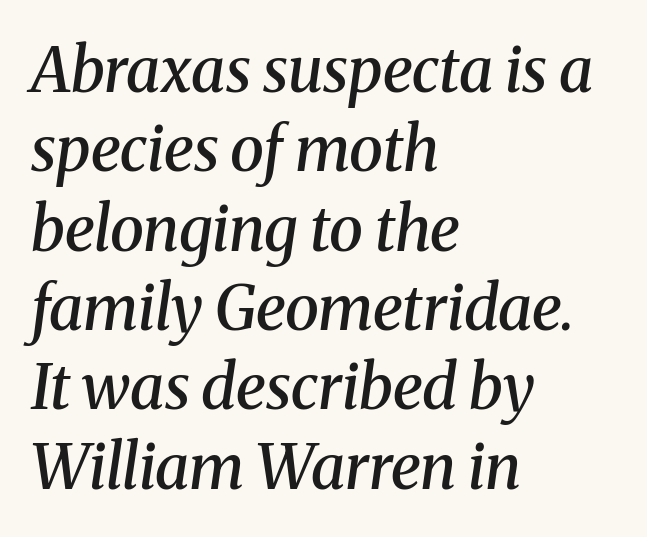
Q: Is the text bold? A: Semi-bold.
Q: Is the text italic (slanted)? A: Yes, it leans right by about 8 degrees.
Q: Is the typeface a serif or a sans-serif typeface? A: Serif.
Q: Is the text underlined? A: No.
Q: How is the paragraph aligned? A: Left-aligned.
Q: Is the spacing between letters normal or unusually wide? A: Normal.
Q: Is the spacing between lines tight, normal or loose? A: Normal.
Q: Width (condensed, normal, or wide)? A: Normal.
Q: Stroke contrast? A: Medium.
Q: x-height? A: Medium.
Q: Monospaced? A: No.
